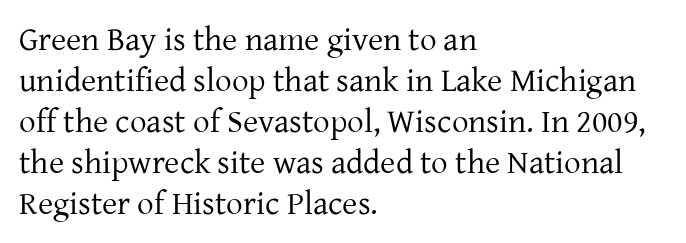
Q: Is the text bold? A: No.
Q: Is the text italic (slanted)? A: No, it is upright.
Q: Is the typeface a serif or a sans-serif typeface? A: Serif.
Q: Is the text underlined? A: No.
Q: How is the paragraph aligned? A: Left-aligned.
Q: Is the spacing between letters normal or unusually wide? A: Normal.
Q: Width (condensed, normal, or wide)? A: Normal.
Q: Stroke contrast? A: Low.
Q: x-height? A: Medium.
Q: Monospaced? A: No.
